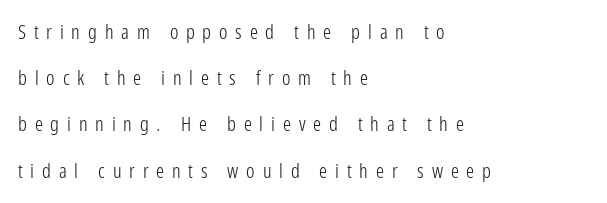
Q: Is the text bold? A: No.
Q: Is the text italic (slanted)? A: No, it is upright.
Q: Is the text underlined? A: No.
Q: How is the paragraph aligned? A: Left-aligned.
Q: Is the spacing between letters normal or unusually wide? A: Unusually wide.
Q: Is the spacing between lines tight, normal or loose? A: Loose.
